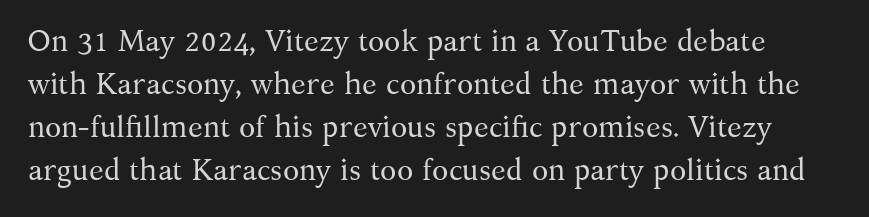
Q: Is the text bold? A: No.
Q: Is the text italic (slanted)? A: No, it is upright.
Q: Is the typeface a serif or a sans-serif typeface? A: Serif.
Q: Is the text underlined? A: No.
Q: Is the spacing between letters normal or unusually wide? A: Normal.
Q: Is the spacing between lines tight, normal or loose? A: Normal.
Q: Width (condensed, normal, or wide)? A: Normal.
Q: Stroke contrast? A: Medium.
Q: x-height? A: Medium.
Q: Monospaced? A: No.
